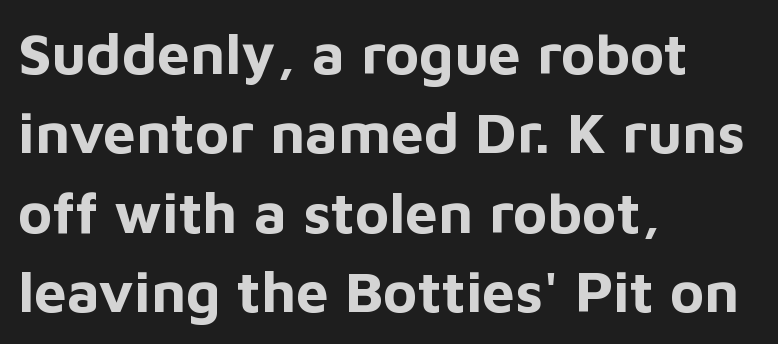
The image shows 58 px bold sans-serif type, upright; set left-aligned, normal line spacing (1.37x), normal letter spacing, not underlined; low stroke contrast and a medium x-height.
